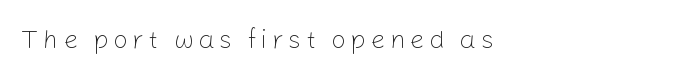
{"italic": "no", "bold": "no", "underline": "no", "align": "left", "glyph_px": 26}
